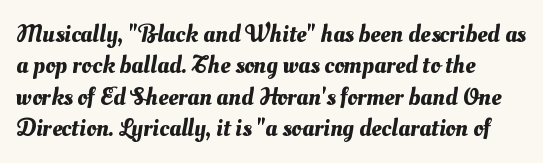
The image shows 25 px text type; set left-aligned, normal line spacing (1.26x), normal letter spacing, not underlined.
